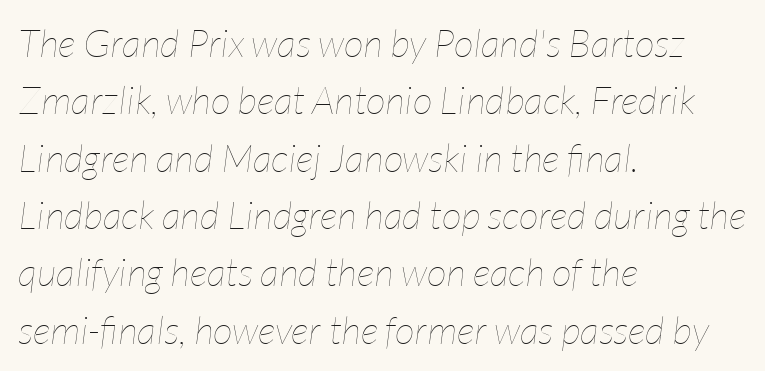
Look at the tracking — it's just the regular setting, nothing added. The strip under each line holds only bare page. Caption: multi-line text, flush left, ragged right. This sample has the flowing, uneven cadence of proportional lettering.
